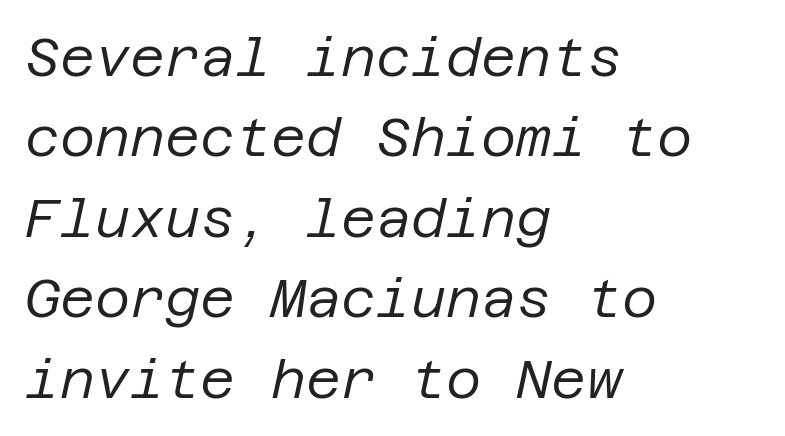
The image shows 54 px regular-weight type, italic (leaning right); set left-aligned, normal line spacing (1.49x), normal letter spacing, not underlined; low stroke contrast and a large x-height.
